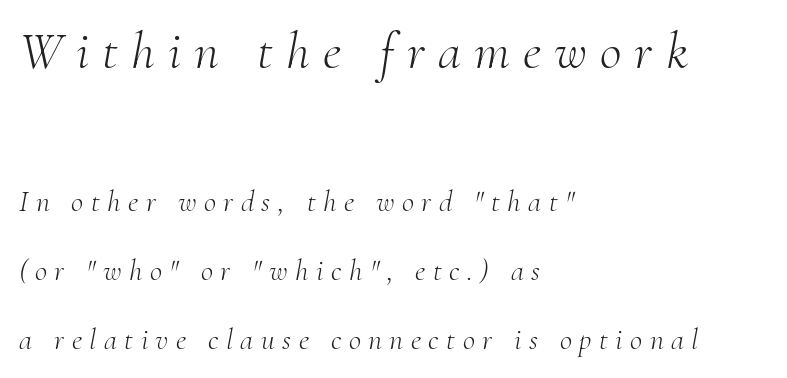
Q: Is the text bold? A: No.
Q: Is the text italic (slanted)? A: Yes, it leans right by about 10 degrees.
Q: Is the typeface a serif or a sans-serif typeface? A: Serif.
Q: Is the text underlined? A: No.
Q: How is the paragraph aligned? A: Left-aligned.
Q: Is the spacing between letters normal or unusually wide? A: Unusually wide.
Q: Is the spacing between lines tight, normal or loose? A: Loose.
Q: Which block of text is set in a larger size, the first (top) or the second (bottom)? A: The first (top) one.
Q: Width (condensed, normal, or wide)? A: Normal.
Q: Stroke contrast? A: Medium.
Q: x-height? A: Small.
Q: Monospaced? A: No.
